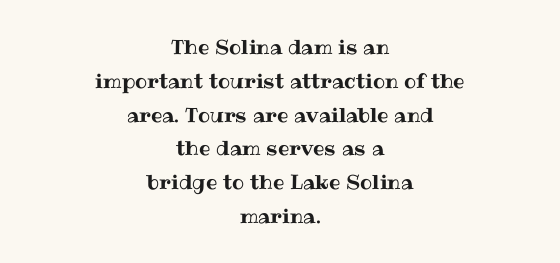
Between one letter and the next there's only the usual sliver of space. Regular leading. Every row of glyphs is offset so its center matches the block's center. Bare-footed words on every line. A roman cut, with each character standing at attention.
